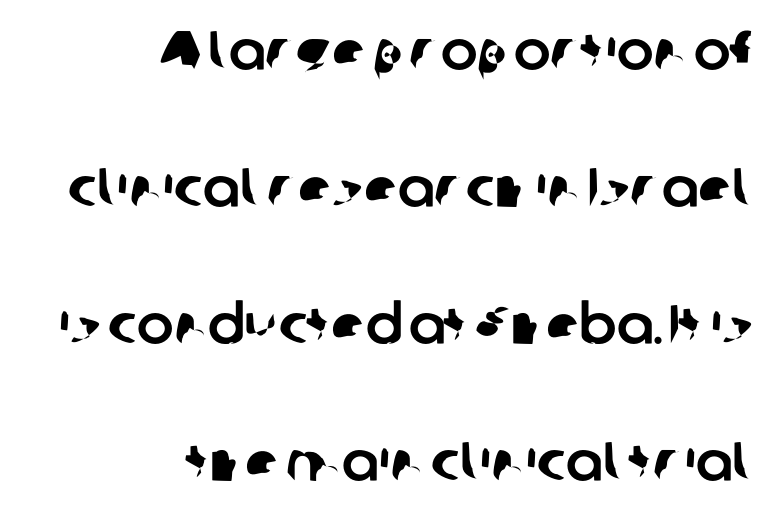
{"serif": "no", "width": "normal", "stroke_contrast": "low", "x_height": "medium", "monospaced": "no", "underline": "no", "align": "right", "line_spacing": "loose", "line_spacing_ratio": 2.49, "letter_spacing": "normal", "letter_spacing_em": 0.0, "glyph_px": 55}
